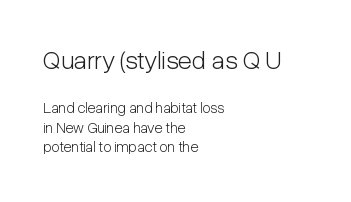
Q: Is the text bold? A: No.
Q: Is the text italic (slanted)? A: No, it is upright.
Q: Is the text underlined? A: No.
Q: How is the paragraph aligned? A: Left-aligned.
Q: Is the spacing between letters normal or unusually wide? A: Normal.
Q: Is the spacing between lines tight, normal or loose? A: Normal.
Q: Which block of text is set in a larger size, the first (top) or the second (bottom)? A: The first (top) one.
